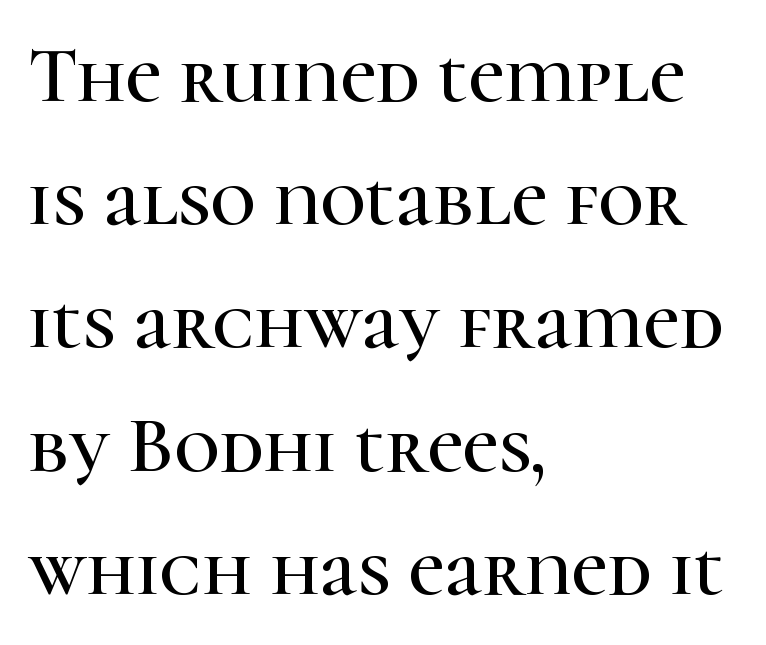
The image shows 79 px serif type, upright; set left-aligned, normal line spacing (1.56x), normal letter spacing, not underlined; high stroke contrast and a medium x-height.
